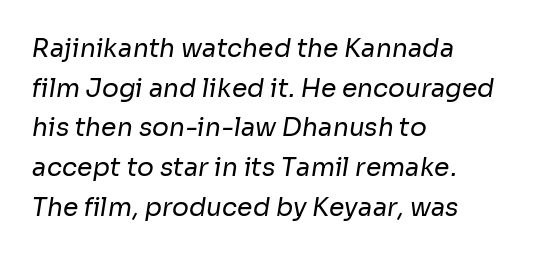
Short and long lines alike share a common starting point at left. Letters have the restrained weight of plain body copy at most. The passage shown stacks its lines at a standard gap. Default kerning and tracking; the words read as compact shapes. Any mark beneath the type? The region is blank.
